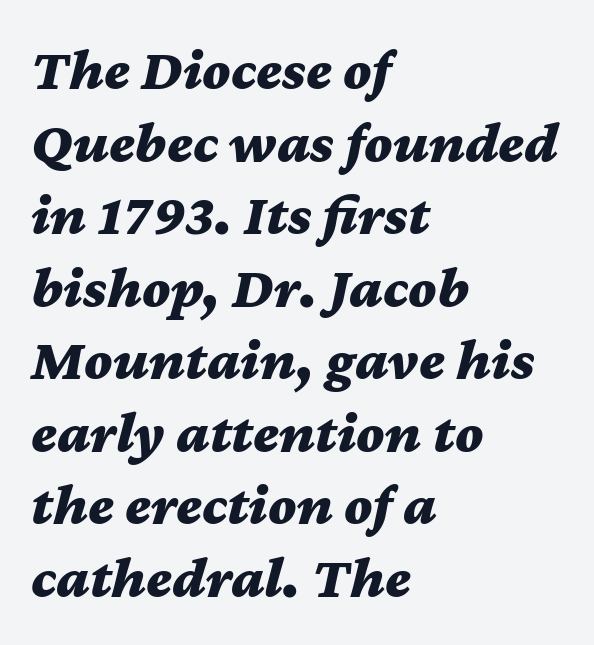
The image shows 59 px bold, wide type, italic (leaning right); set left-aligned, line spacing 1.23x, normal letter spacing, not underlined; medium stroke contrast and a medium x-height.
